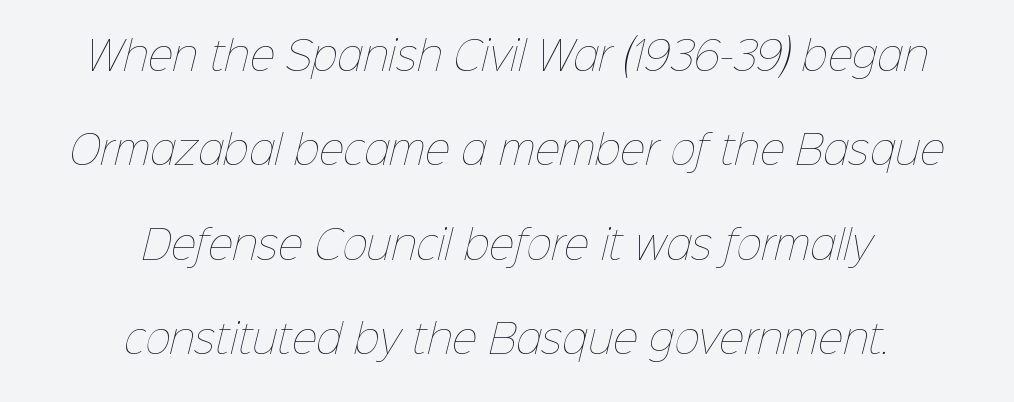
The image shows 39 px thin type; set centered, loose line spacing (2.42x), normal letter spacing, not underlined; low stroke contrast and a medium x-height.
